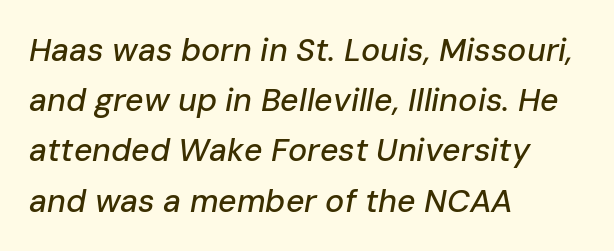
{"italic": "yes", "lean": "right", "slant_degrees": 10, "width": "normal", "stroke_contrast": "low", "x_height": "medium", "monospaced": "no", "underline": "no", "align": "left", "line_spacing": "normal", "line_spacing_ratio": 1.57, "letter_spacing": "normal", "letter_spacing_em": 0.0, "glyph_px": 32}
